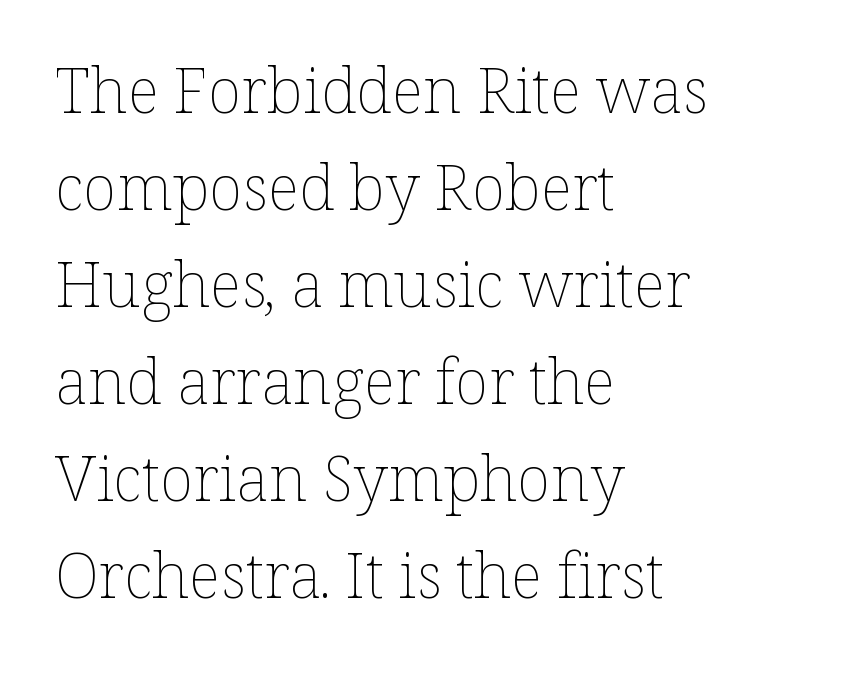
{"italic": "no", "bold": "no", "weight": "thin", "width": "normal", "stroke_contrast": "low", "x_height": "medium", "monospaced": "no", "underline": "no", "align": "left", "line_spacing": "normal", "line_spacing_ratio": 1.54, "letter_spacing": "normal", "letter_spacing_em": 0.0, "glyph_px": 63}
